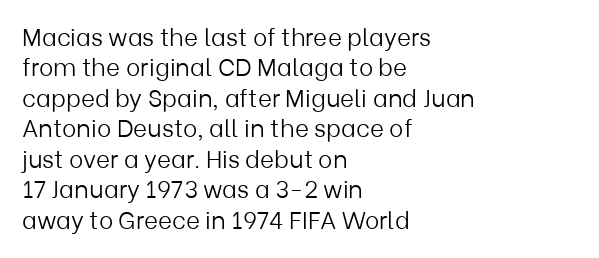
The type sits square on the baseline with zero lean. Only glyphs here, with clear space below each row. This sample is left-justified, so line endings fall wherever the words run out. Nothing unusual about the tracking: characters are spaced as the font intends. No extra ink here — the face is not bold.
